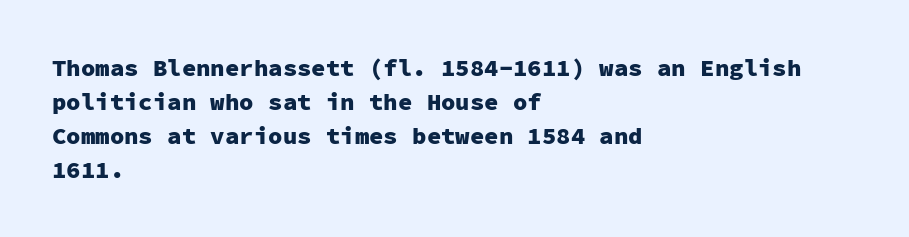
The image shows 24 px bold type, upright; set left-aligned, normal line spacing (1.41x), normal letter spacing, not underlined.
